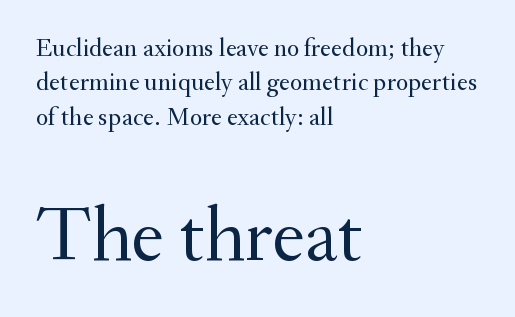
{"serif": "yes", "italic": "no", "bold": "no", "weight": "regular", "width": "normal", "stroke_contrast": "medium", "x_height": "small", "monospaced": "no", "underline": "no", "align": "left", "line_spacing": "normal", "line_spacing_ratio": 1.32, "letter_spacing": "normal", "letter_spacing_em": 0.0, "larger_block": "second", "size_ratio": 3.0, "glyph_px": 78}
